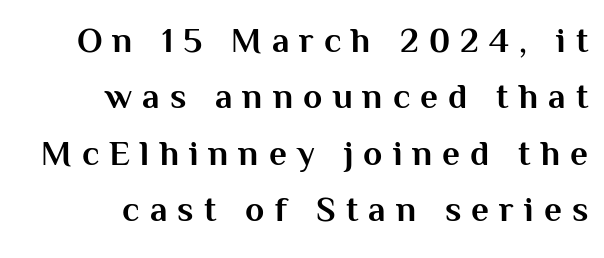
Q: Is the text bold? A: Yes.
Q: Is the text italic (slanted)? A: No, it is upright.
Q: Is the typeface a serif or a sans-serif typeface? A: Sans-serif.
Q: Is the text underlined? A: No.
Q: How is the paragraph aligned? A: Right-aligned.
Q: Is the spacing between letters normal or unusually wide? A: Unusually wide.
Q: Is the spacing between lines tight, normal or loose? A: Normal.
Q: Width (condensed, normal, or wide)? A: Normal.
Q: Stroke contrast? A: Medium.
Q: x-height? A: Medium.
Q: Monospaced? A: No.
